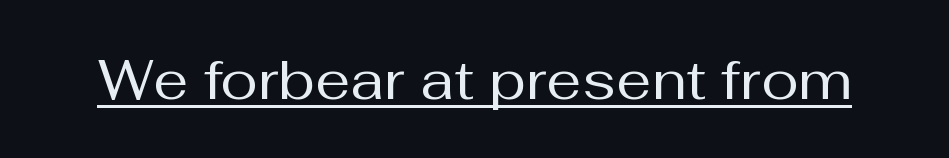
{"serif": "no", "italic": "no", "bold": "no", "weight": "regular", "width": "normal", "stroke_contrast": "medium", "x_height": "medium", "monospaced": "no", "underline": "yes", "letter_spacing": "normal", "letter_spacing_em": 0.0, "glyph_px": 56}
